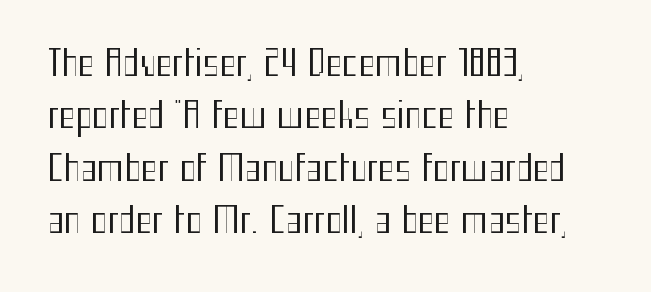
{"serif": "no", "italic": "no", "bold": "no", "weight": "regular", "width": "condensed", "stroke_contrast": "medium", "x_height": "medium", "monospaced": "no", "underline": "no", "align": "left", "line_spacing": "normal", "line_spacing_ratio": 1.5, "letter_spacing": "normal", "letter_spacing_em": 0.0, "glyph_px": 35}
